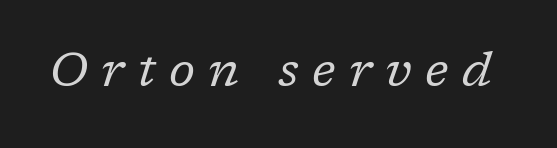
Q: Is the text bold? A: No.
Q: Is the text italic (slanted)? A: Yes, it leans right by about 17 degrees.
Q: Is the typeface a serif or a sans-serif typeface? A: Serif.
Q: Is the text underlined? A: No.
Q: Is the spacing between letters normal or unusually wide? A: Unusually wide.
Q: Width (condensed, normal, or wide)? A: Normal.
Q: Stroke contrast? A: Low.
Q: x-height? A: Medium.
Q: Monospaced? A: No.
